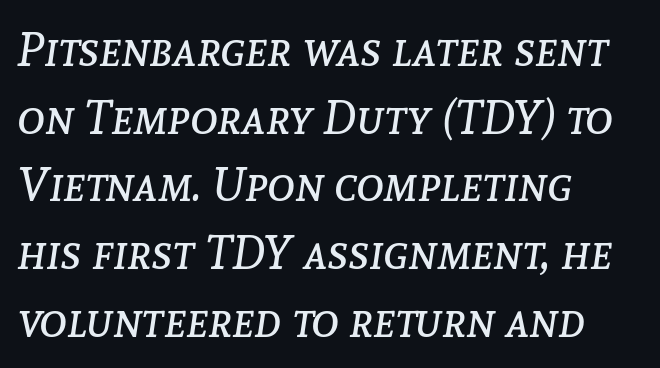
{"italic": "yes", "lean": "right", "slant_degrees": 8, "bold": "no", "weight": "regular", "width": "normal", "stroke_contrast": "low", "x_height": "medium", "monospaced": "no", "underline": "no", "align": "left", "line_spacing": "normal", "line_spacing_ratio": 1.44, "letter_spacing": "normal", "letter_spacing_em": 0.0, "glyph_px": 47}
